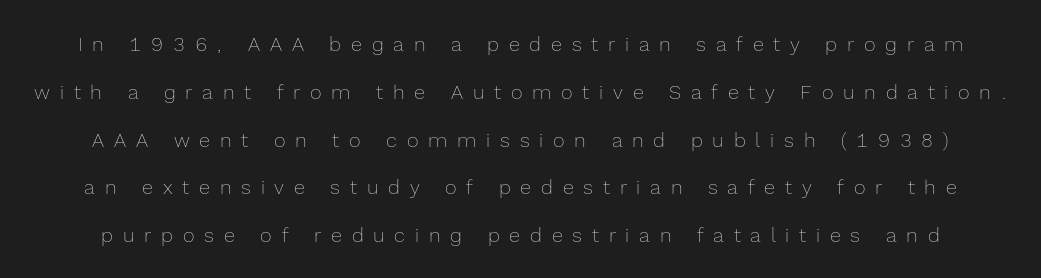
Q: Is the text bold? A: No.
Q: Is the text italic (slanted)? A: No, it is upright.
Q: Is the text underlined? A: No.
Q: Is the spacing between letters normal or unusually wide? A: Unusually wide.
Q: Is the spacing between lines tight, normal or loose? A: Loose.
